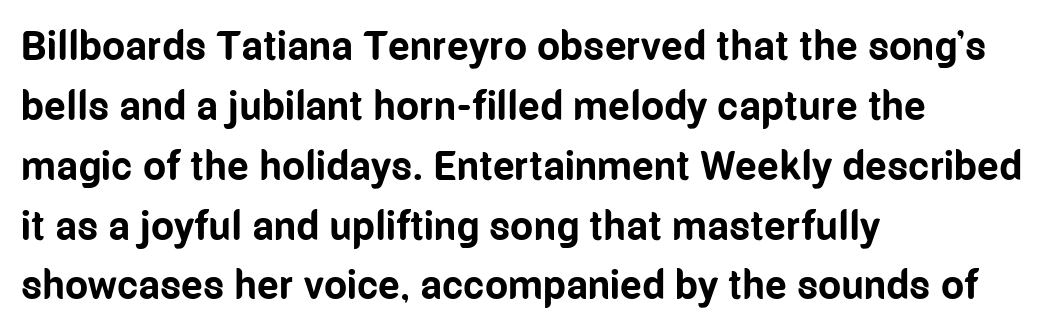
Does the copy run flush right? No — it runs flush left. Posture: upright roman. Each letter's strokes conclude bluntly, with no projecting serifs. The zone under the glyphs is completely vacant. A typesetter would call this zero additional tracking.
